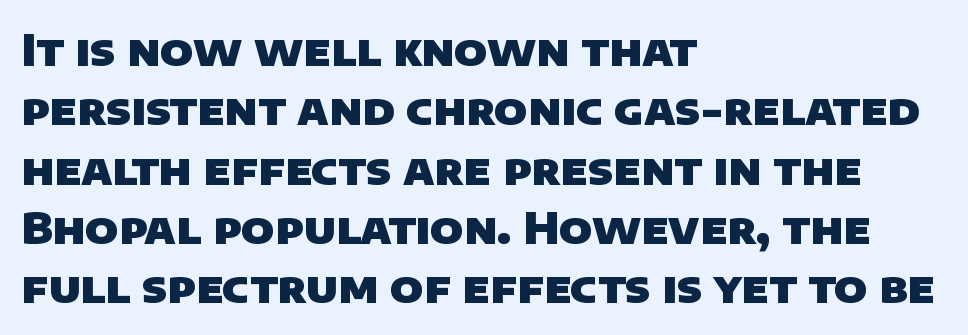
Descenders hang freely into open space. Quick note: interline space is typical. Note the varied advance widths — an 'i' is clearly narrower than an 'm'. The text was rendered using a sans face with plain stroke endings. Short and long lines alike share a common starting point at left.
